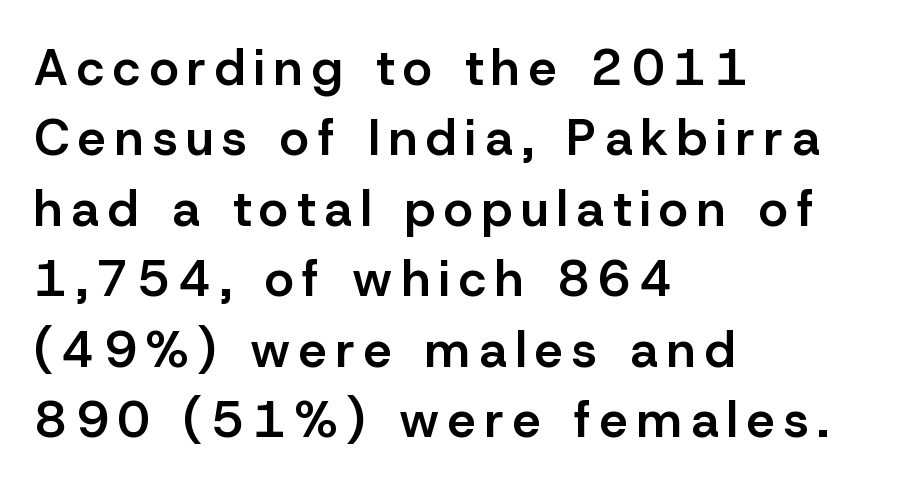
{"serif": "no", "italic": "no", "bold": "semi", "weight": "semibold", "width": "normal", "stroke_contrast": "low", "x_height": "medium", "monospaced": "no", "underline": "no", "align": "left", "line_spacing": "normal", "line_spacing_ratio": 1.41, "glyph_px": 50}
